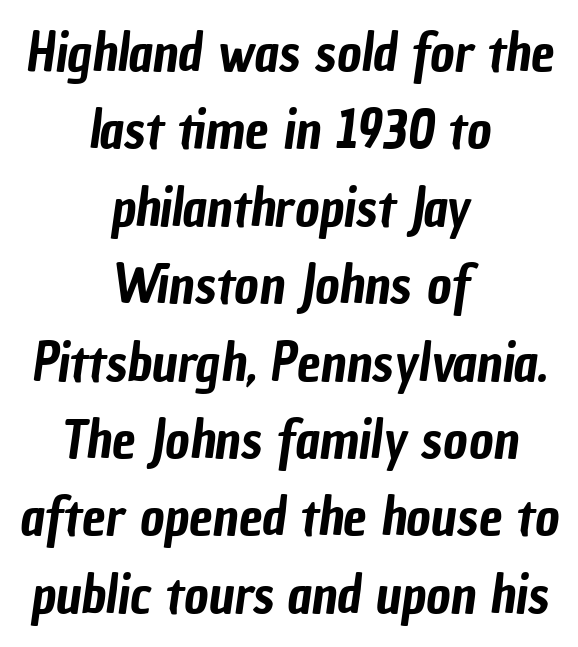
Beneath every word, the page is bare. Check where the strokes stop: nothing finishes them off — pure sans. Each letter keeps its own natural width here, so spacing adapts to shape. Baseline-to-baseline distance is the conventional proportion of letter height.
